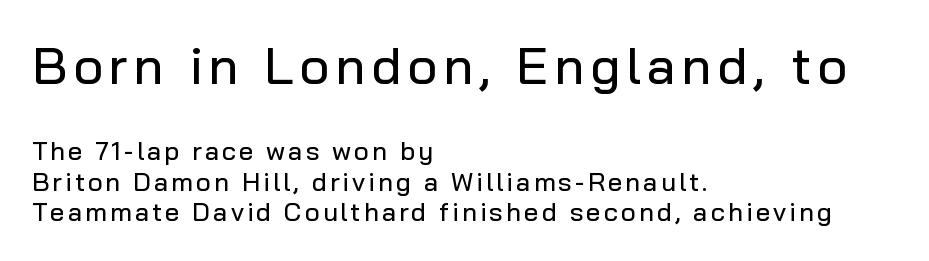
{"serif": "no", "italic": "no", "width": "normal", "stroke_contrast": "low", "x_height": "medium", "monospaced": "no", "underline": "no", "align": "left", "line_spacing_ratio": 1.17, "larger_block": "first", "size_ratio": 2.0, "glyph_px": 52}
